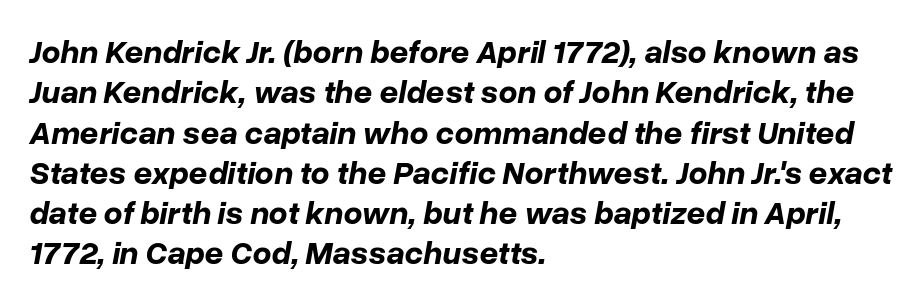
Unmarked baselines from the first word to the last. The passage shown is typed in a proportional face where columns would drift. These lines stack with their left ends in a neat column. The letterforms sit shoulder to shoulder at normal distance. Heft: maximum for text — a bold.
